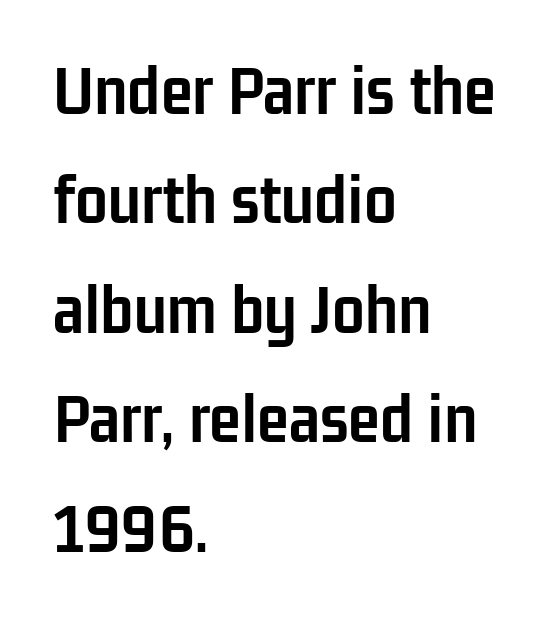
Q: Is the text bold? A: Yes.
Q: Is the text italic (slanted)? A: No, it is upright.
Q: Is the typeface a serif or a sans-serif typeface? A: Sans-serif.
Q: Is the text underlined? A: No.
Q: How is the paragraph aligned? A: Left-aligned.
Q: Is the spacing between letters normal or unusually wide? A: Normal.
Q: Is the spacing between lines tight, normal or loose? A: Normal.
Q: Width (condensed, normal, or wide)? A: Condensed.
Q: Stroke contrast? A: Low.
Q: x-height? A: Medium.
Q: Monospaced? A: No.
